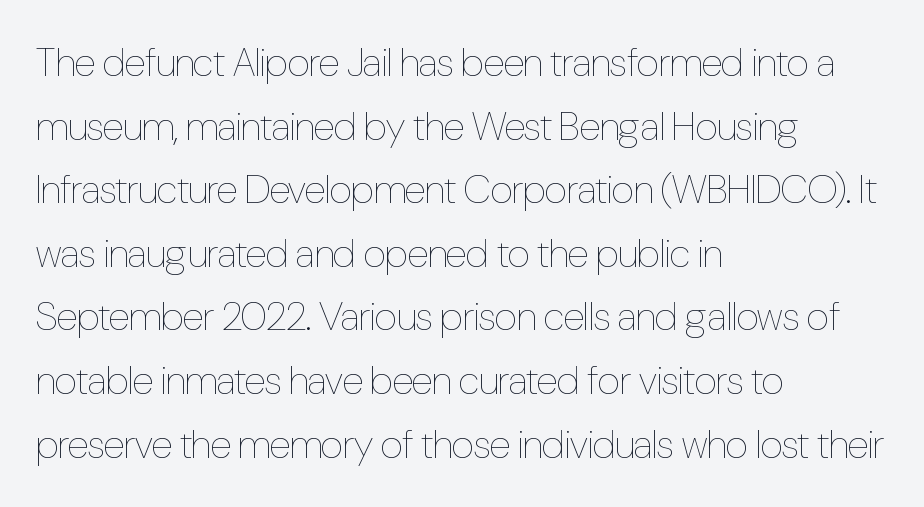
{"italic": "no", "bold": "no", "weight": "thin", "width": "condensed", "stroke_contrast": "low", "x_height": "medium", "monospaced": "no", "underline": "no", "align": "left", "line_spacing": "normal", "line_spacing_ratio": 1.59, "letter_spacing": "normal", "letter_spacing_em": 0.0, "glyph_px": 40}
